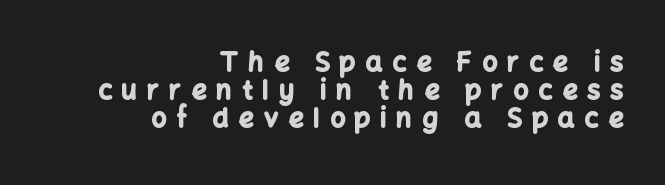
{"italic": "no", "bold": "yes", "underline": "no", "align": "right", "line_spacing": "tight", "line_spacing_ratio": 1.08, "letter_spacing": "wide", "letter_spacing_em": 0.39, "glyph_px": 26}
